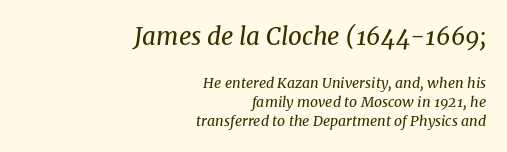
Q: Is the text bold? A: No.
Q: Is the text italic (slanted)? A: Yes, it leans right by about 8 degrees.
Q: Is the text underlined? A: No.
Q: How is the paragraph aligned? A: Right-aligned.
Q: Is the spacing between letters normal or unusually wide? A: Normal.
Q: Is the spacing between lines tight, normal or loose? A: Normal.
Q: Which block of text is set in a larger size, the first (top) or the second (bottom)? A: The first (top) one.
